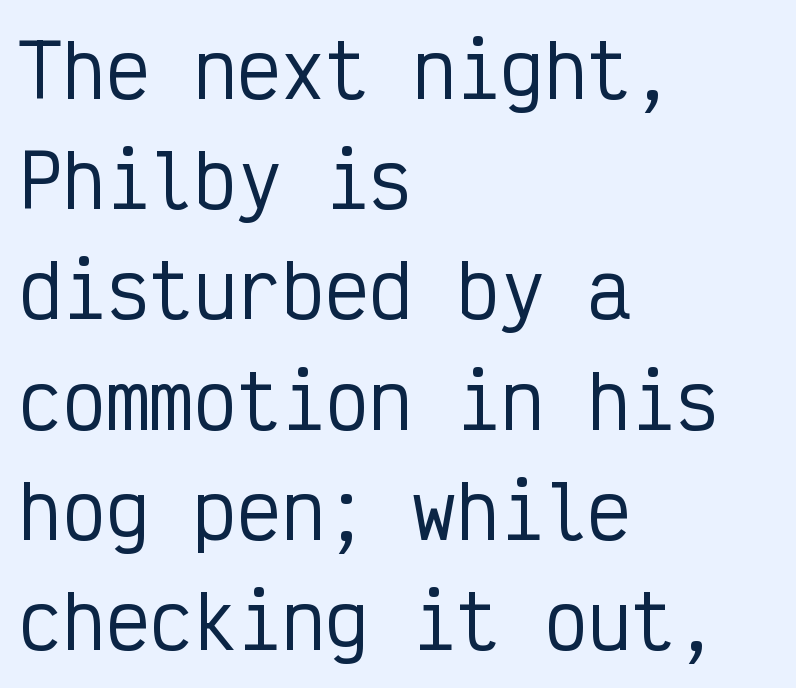
Check the space under the baseline: it is left empty. The typesetter chose a ragged-right arrangement here. Every character here occupies the same horizontal width, giving the sample a typewriter-like rhythm. Look at the bottom of the vertical strokes: they stop flat, with no serifs. Summary of vertical rhythm: regular, with standard interline spacing.
